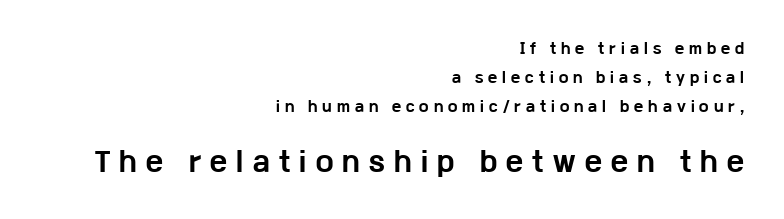
The image shows 26 px bold type, upright; set right-aligned, loose line spacing (2.06x), unusually wide letter spacing (+0.36 em), not underlined; the second (bottom) block is 1.86x larger.
